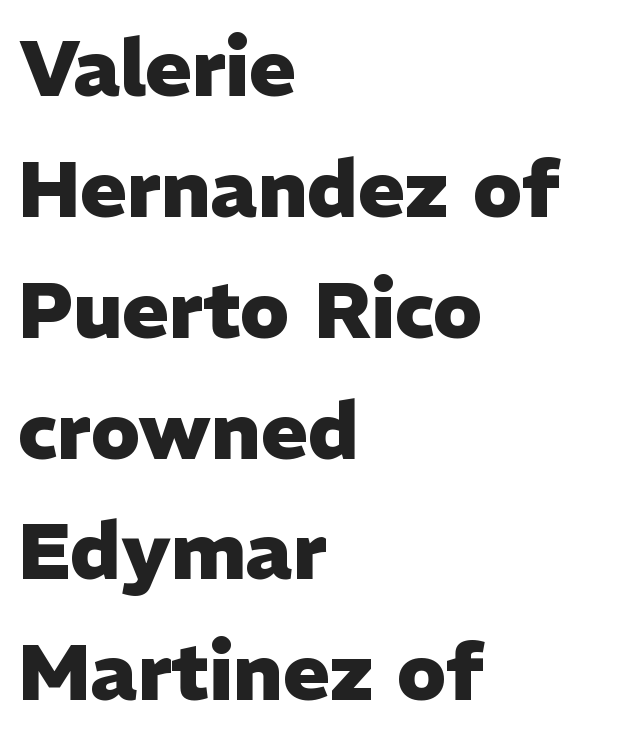
Q: Is the text bold? A: Yes.
Q: Is the text italic (slanted)? A: No, it is upright.
Q: Is the typeface a serif or a sans-serif typeface? A: Sans-serif.
Q: Is the text underlined? A: No.
Q: How is the paragraph aligned? A: Left-aligned.
Q: Is the spacing between letters normal or unusually wide? A: Normal.
Q: Is the spacing between lines tight, normal or loose? A: Normal.
Q: Width (condensed, normal, or wide)? A: Normal.
Q: Stroke contrast? A: Low.
Q: x-height? A: Medium.
Q: Monospaced? A: No.
